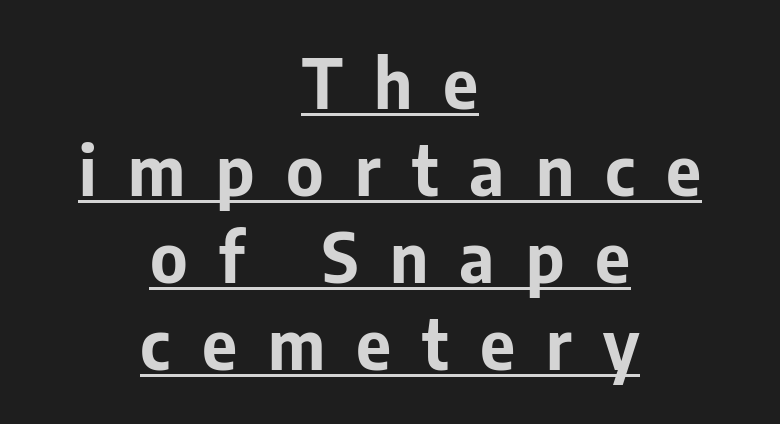
The rows are spaced the way most documents space them. These lines are composed in type without serifs. Someone cranked the tracking dial way up on this one. The compositor balanced each line on the midline.
